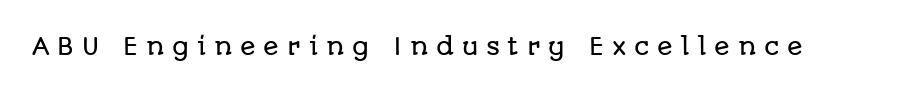
{"italic": "no", "underline": "no", "letter_spacing": "wide", "letter_spacing_em": 0.34, "glyph_px": 23}
